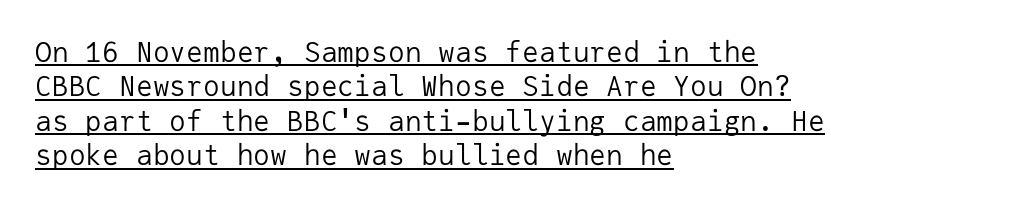
{"serif": "no", "italic": "no", "bold": "no", "weight": "regular", "width": "normal", "stroke_contrast": "low", "x_height": "medium", "monospaced": "yes", "underline": "yes", "align": "left", "line_spacing_ratio": 1.23, "letter_spacing": "normal", "letter_spacing_em": 0.0, "glyph_px": 28}
